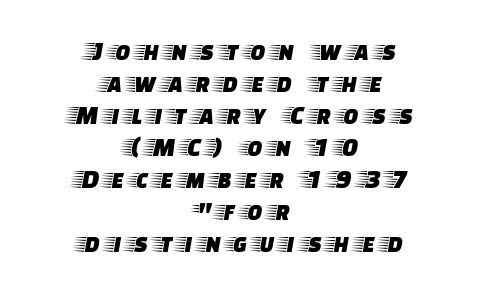
Q: Is the text italic (slanted)? A: Yes.
Q: Is the typeface a serif or a sans-serif typeface? A: Serif.
Q: Is the text underlined? A: No.
Q: How is the paragraph aligned? A: Centered.
Q: Is the spacing between letters normal or unusually wide? A: Unusually wide.
Q: Is the spacing between lines tight, normal or loose? A: Tight.
Q: Width (condensed, normal, or wide)? A: Wide.
Q: Stroke contrast? A: Low.
Q: x-height? A: Large.
Q: Monospaced? A: No.
